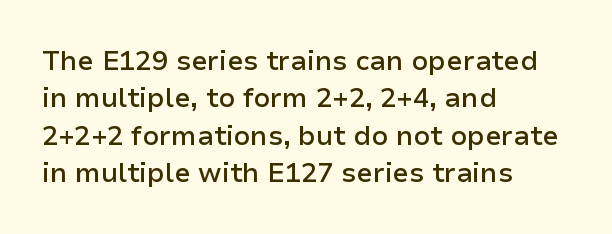
Q: Is the text bold? A: Semi-bold.
Q: Is the text italic (slanted)? A: No, it is upright.
Q: Is the text underlined? A: No.
Q: How is the paragraph aligned? A: Left-aligned.
Q: Is the spacing between letters normal or unusually wide? A: Normal.
Q: Is the spacing between lines tight, normal or loose? A: Normal.
